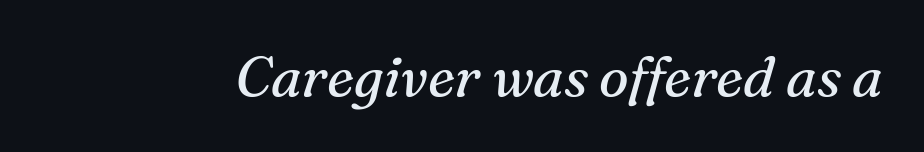
Q: Is the text bold? A: No.
Q: Is the text italic (slanted)? A: Yes, it leans right by about 16 degrees.
Q: Is the typeface a serif or a sans-serif typeface? A: Serif.
Q: Is the text underlined? A: No.
Q: Is the spacing between letters normal or unusually wide? A: Normal.
Q: Width (condensed, normal, or wide)? A: Normal.
Q: Stroke contrast? A: Medium.
Q: x-height? A: Medium.
Q: Monospaced? A: No.
